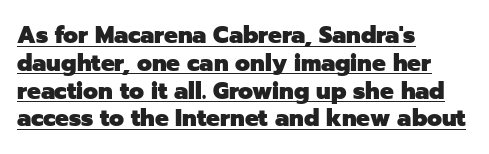
Q: Is the text bold? A: Yes.
Q: Is the text italic (slanted)? A: No, it is upright.
Q: Is the text underlined? A: Yes.
Q: How is the paragraph aligned? A: Left-aligned.
Q: Is the spacing between letters normal or unusually wide? A: Normal.
